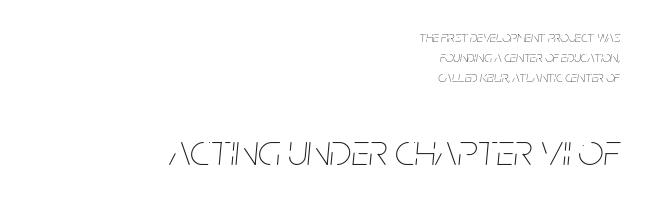
{"italic": "yes", "lean": "right", "slant_degrees": 5, "bold": "no", "weight": "thin", "width": "condensed", "stroke_contrast": "low", "x_height": "large", "monospaced": "no", "underline": "no", "align": "right", "line_spacing": "normal", "line_spacing_ratio": 1.35, "letter_spacing": "normal", "letter_spacing_em": 0.0, "larger_block": "second", "size_ratio": 3.0, "glyph_px": 45}
